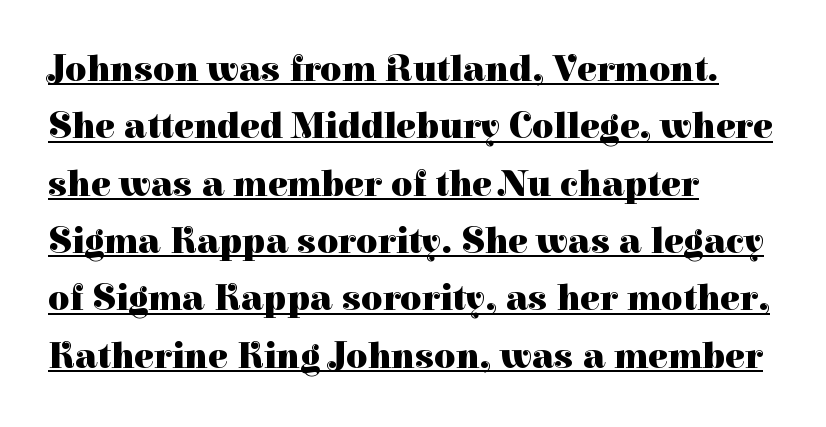
{"serif": "yes", "italic": "no", "bold": "yes", "weight": "heavy", "width": "normal", "stroke_contrast": "high", "x_height": "medium", "monospaced": "no", "underline": "yes", "align": "left", "line_spacing": "normal", "line_spacing_ratio": 1.55, "letter_spacing": "normal", "letter_spacing_em": 0.0, "glyph_px": 37}
